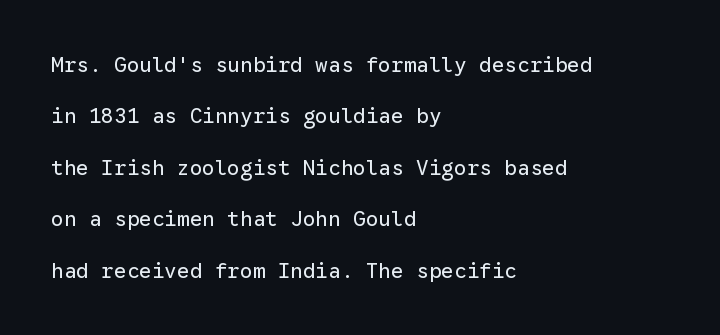
Ordinary non-slanted type is in use. The lines are spread far apart with generous leading. Students, note that the glyphs here touch the page at normal intervals. The rag falls on the right side of this text block. Vertical stems look standard width or narrower in stroke.
